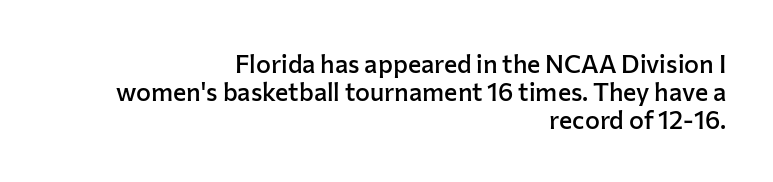
Q: Is the text bold? A: Semi-bold.
Q: Is the text italic (slanted)? A: No, it is upright.
Q: Is the text underlined? A: No.
Q: How is the paragraph aligned? A: Right-aligned.
Q: Is the spacing between letters normal or unusually wide? A: Normal.
Q: Is the spacing between lines tight, normal or loose? A: Tight.
